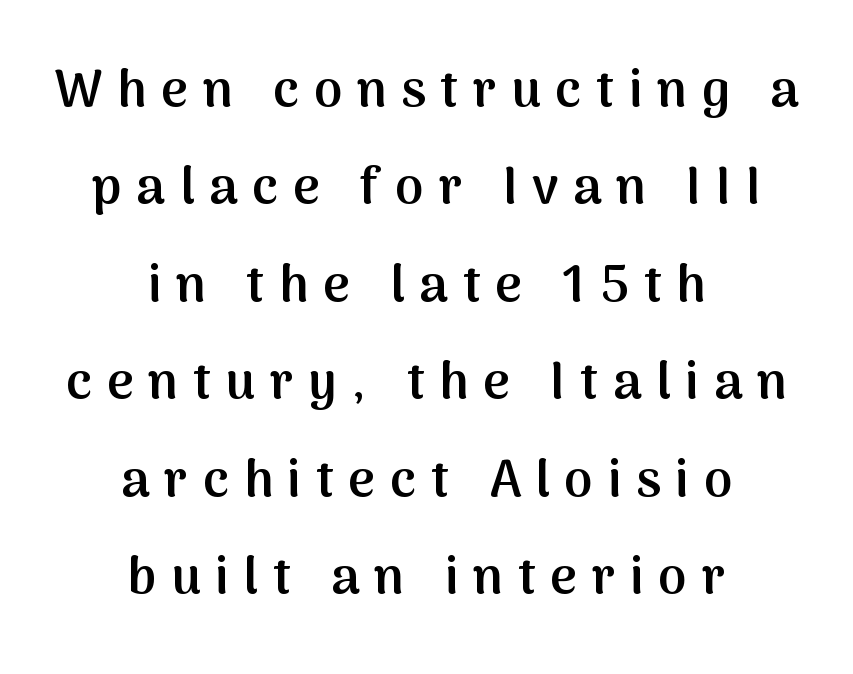
The image shows 51 px semibold sans-serif type, upright; set centered, loose line spacing (1.91x), unusually wide letter spacing (+0.29 em), not underlined; medium stroke contrast and a medium x-height.
